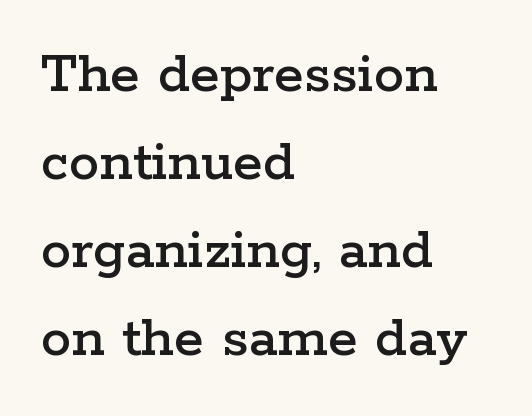
This sample uses plain, unmodified letter spacing. The rendering shows small feet on the letterforms — a serif design. Words float on clear page, feet unadorned. Think of a printed novel: that variable character pitch is what you see here. Horizontal alignment here is leftward, the default for most running prose. These lines sit exactly where default settings would place them.
